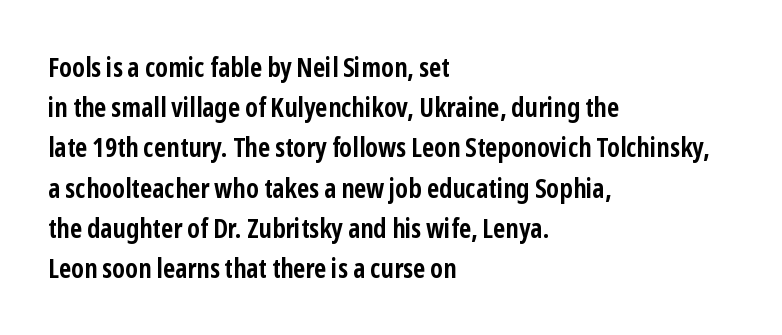
The rag falls on the right side of this text block. The axis of the letterforms is exactly vertical. Descender tails drop into unmarked territory. Inter-character spacing is left at the font's built-in metrics. Heavy, bold letterforms.
